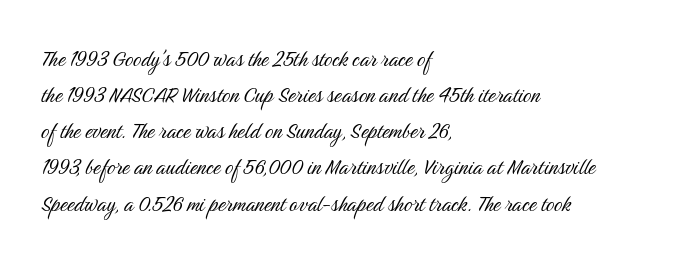
Teacher's note: observe the even left margin — that is flush-left alignment. Students, note that the glyphs here touch the page at normal intervals. Descenders hang freely into open space. Stem width sits at or under what a default text font uses.
